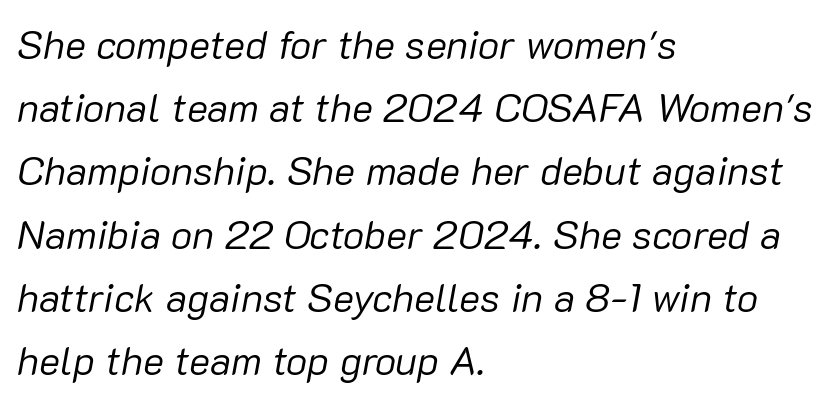
The image shows 40 px regular-weight type, italic (leaning right); set left-aligned, normal line spacing (1.58x), normal letter spacing, not underlined; low stroke contrast and a medium x-height.
